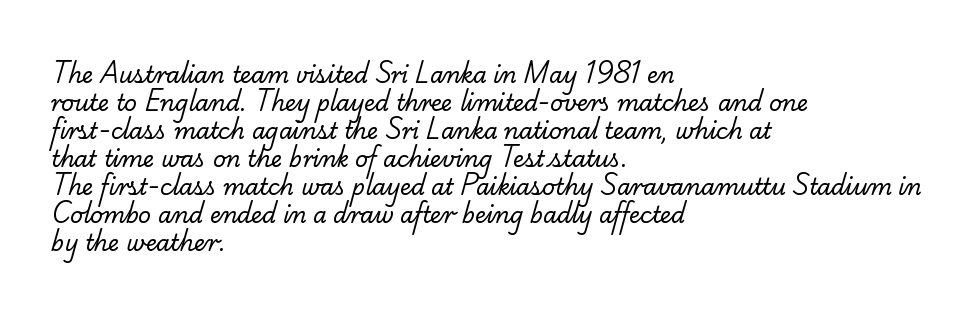
The image shows 22 px text type; set left-aligned, normal line spacing (1.27x), normal letter spacing, not underlined.
